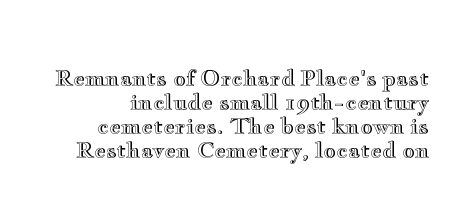
The image shows 22 px text type, upright; set tight line spacing (1.09x), normal letter spacing, not underlined.
